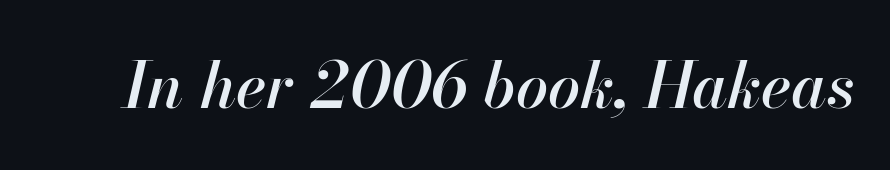
The lettering tilts uniformly, giving the passage an italic look. The baseline area is clear. Think of a printed novel: that variable character pitch is what you see here. You could call the tracking neutral — neither tight nor loose.
